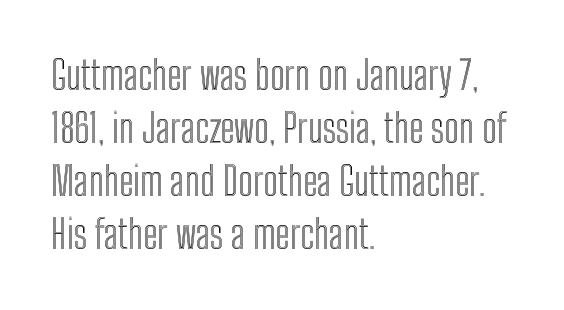
Q: Is the text italic (slanted)? A: No, it is upright.
Q: Is the text underlined? A: No.
Q: How is the paragraph aligned? A: Left-aligned.
Q: Is the spacing between letters normal or unusually wide? A: Normal.
Q: Is the spacing between lines tight, normal or loose? A: Normal.
Q: Width (condensed, normal, or wide)? A: Condensed.
Q: x-height? A: Medium.
Q: Monospaced? A: No.
